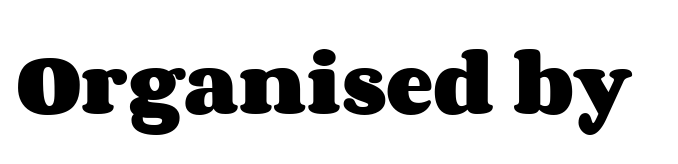
The image shows 71 px heavy, wide type, upright; set normal letter spacing, not underlined; medium stroke contrast and a large x-height.
